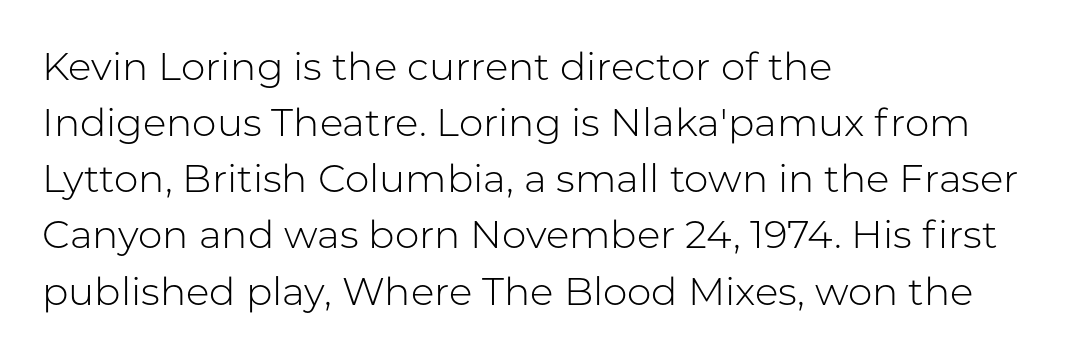
Q: Is the text bold? A: No.
Q: Is the text italic (slanted)? A: No, it is upright.
Q: Is the typeface a serif or a sans-serif typeface? A: Sans-serif.
Q: Is the text underlined? A: No.
Q: How is the paragraph aligned? A: Left-aligned.
Q: Is the spacing between letters normal or unusually wide? A: Normal.
Q: Is the spacing between lines tight, normal or loose? A: Normal.
Q: Width (condensed, normal, or wide)? A: Normal.
Q: Stroke contrast? A: Low.
Q: x-height? A: Medium.
Q: Monospaced? A: No.
